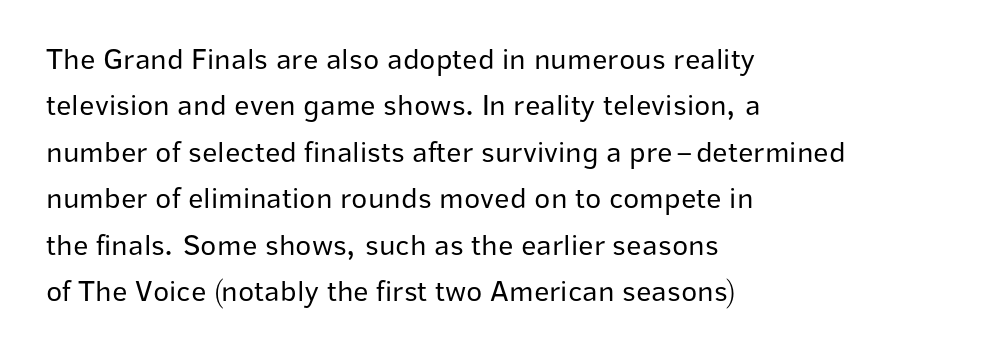
Q: Is the text bold? A: No.
Q: Is the text italic (slanted)? A: No, it is upright.
Q: Is the typeface a serif or a sans-serif typeface? A: Sans-serif.
Q: Is the text underlined? A: No.
Q: How is the paragraph aligned? A: Left-aligned.
Q: Is the spacing between letters normal or unusually wide? A: Normal.
Q: Is the spacing between lines tight, normal or loose? A: Normal.
Q: Width (condensed, normal, or wide)? A: Normal.
Q: Stroke contrast? A: Low.
Q: x-height? A: Medium.
Q: Monospaced? A: No.
